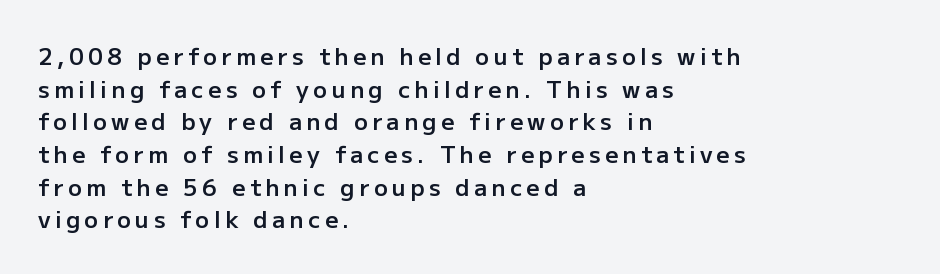
Q: Is the text bold? A: Semi-bold.
Q: Is the text italic (slanted)? A: No, it is upright.
Q: Is the text underlined? A: No.
Q: How is the paragraph aligned? A: Left-aligned.
Q: Is the spacing between lines tight, normal or loose? A: Normal.
